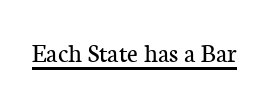
Q: Is the text bold? A: No.
Q: Is the text italic (slanted)? A: No, it is upright.
Q: Is the text underlined? A: Yes.
Q: Is the spacing between letters normal or unusually wide? A: Normal.
